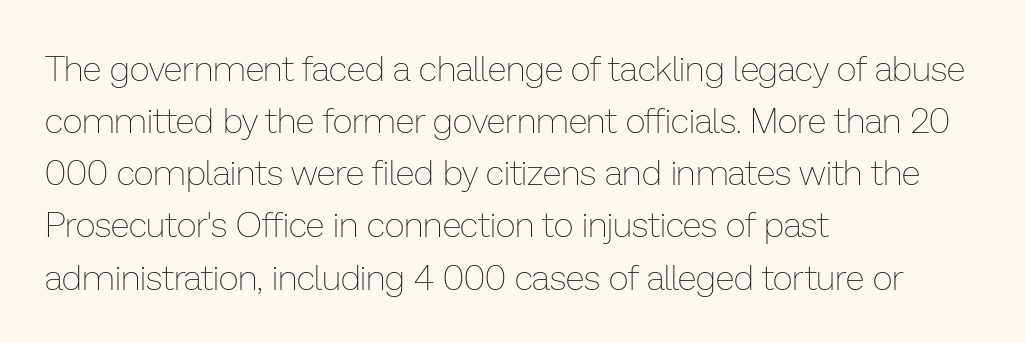
{"italic": "no", "bold": "no", "weight": "thin", "width": "normal", "stroke_contrast": "low", "x_height": "medium", "monospaced": "no", "underline": "no", "align": "left", "line_spacing": "normal", "line_spacing_ratio": 1.49, "letter_spacing": "normal", "letter_spacing_em": 0.0, "glyph_px": 35}
